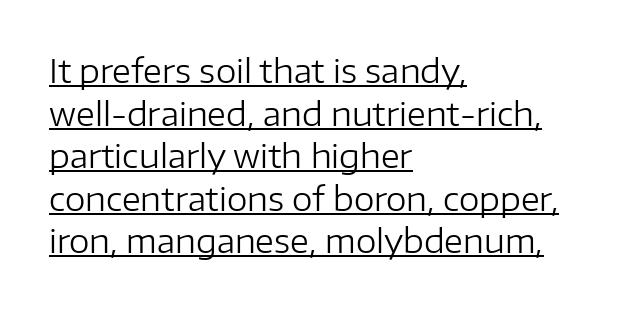
The image shows 33 px regular-weight sans-serif type, upright; set left-aligned, normal line spacing (1.29x), normal letter spacing, underlined; low stroke contrast and a medium x-height.
